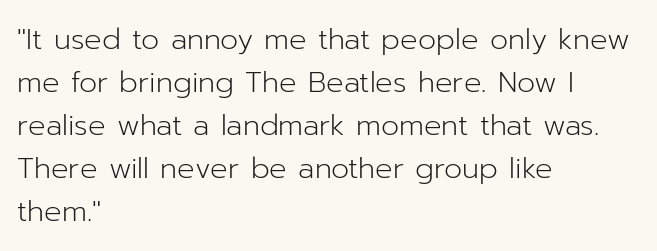
Observe the absence of serifs on each vertical stroke in this sample. Posture: straight, roman, zero tilt. Short and long lines alike share a common starting point at left. Letter spacing: default.
